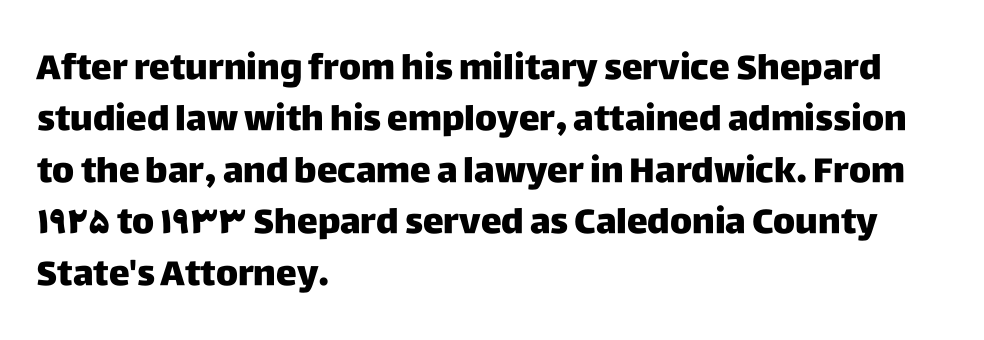
Default kerning and tracking; the words read as compact shapes. Examine the stroke ends and you'll find no serifs. A typesetter would call this proportional, since set widths differ per character. Clear beneath every line of the passage. This sample is left-justified, so line endings fall wherever the words run out.
